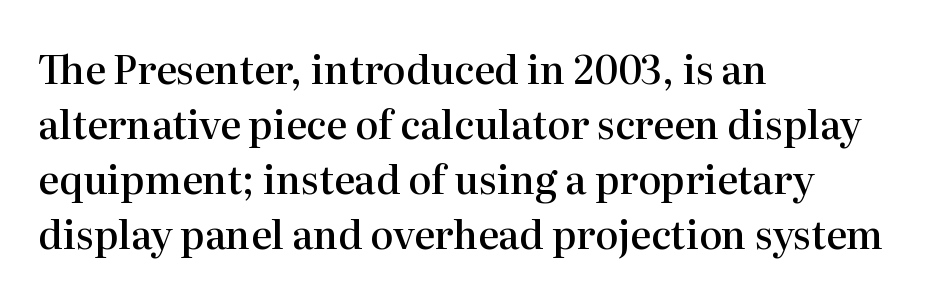
How would I describe the line gaps? Plain and ordinary. The passage shown is not underscored anywhere. The sample has been set in demibold, a notch under bold. Regarding serifs, this sample has them. The paragraph shown leans on its left margin. The gaps between neighbouring characters are ordinary and unremarkable.
